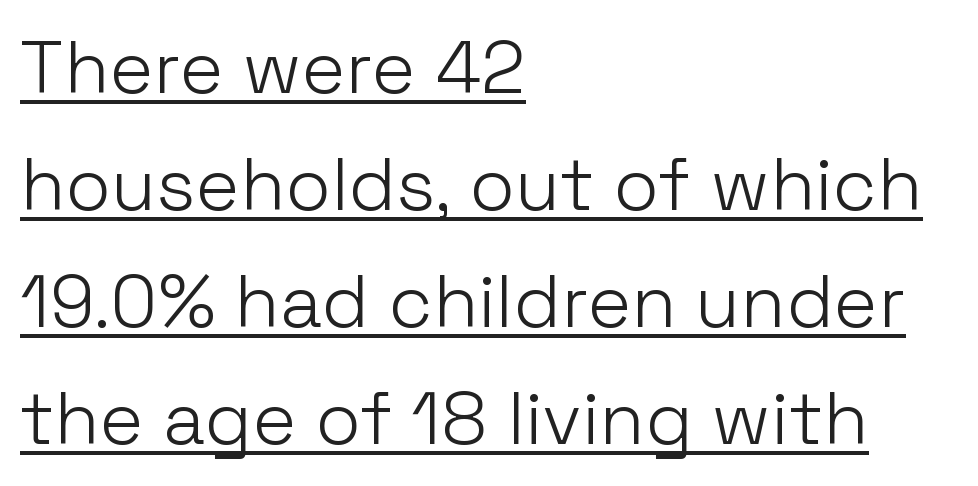
{"serif": "no", "italic": "no", "bold": "no", "weight": "light", "width": "normal", "stroke_contrast": "low", "x_height": "medium", "monospaced": "no", "underline": "yes", "align": "left", "line_spacing": "normal", "line_spacing_ratio": 1.58, "letter_spacing": "normal", "letter_spacing_em": 0.0, "glyph_px": 74}
